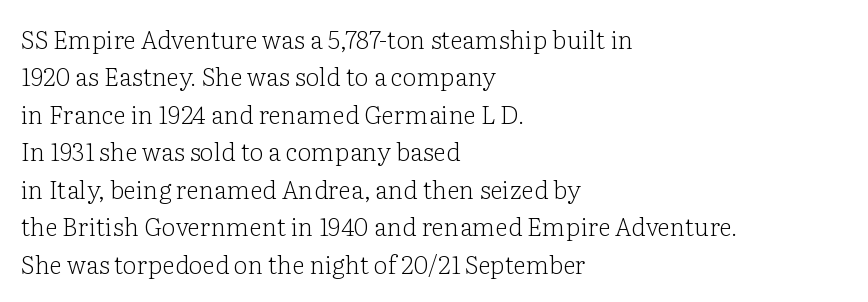
{"italic": "no", "bold": "no", "underline": "no", "align": "left", "line_spacing": "normal", "line_spacing_ratio": 1.5, "letter_spacing": "normal", "letter_spacing_em": 0.0, "glyph_px": 25}
